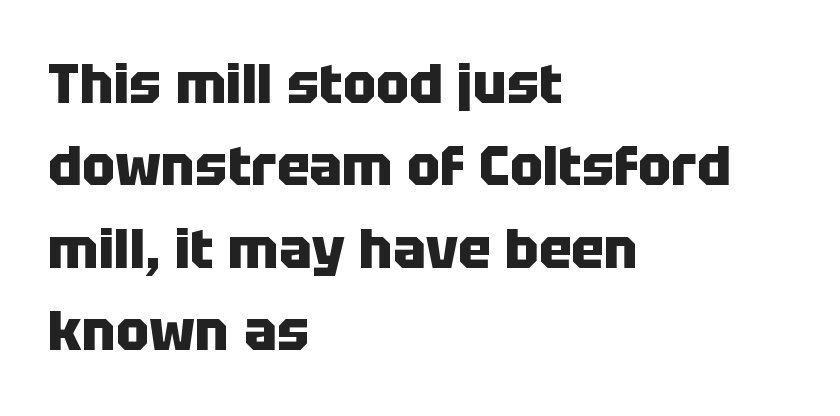
The image shows 55 px heavy sans-serif type, upright; set left-aligned, normal line spacing (1.5x), normal letter spacing, not underlined; low stroke contrast and a large x-height.
